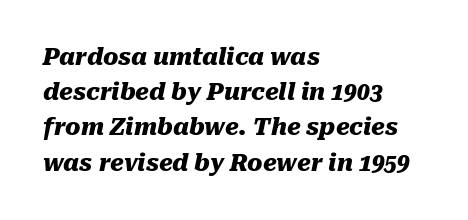
The image shows 23 px bold type, italic (leaning right); set left-aligned, normal line spacing (1.53x), normal letter spacing, not underlined.
